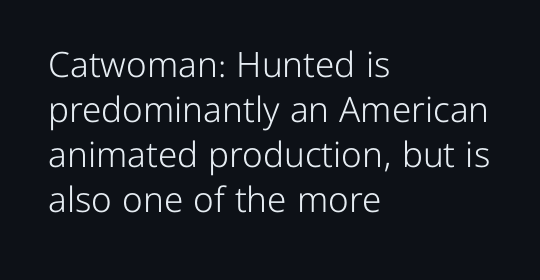
The passage shown is not underscored anywhere. Students, observe: this is what conventionally led text looks like. Each letter keeps its own natural width here, so spacing adapts to shape. Are there feet on the stems? There aren't — it's a sans. These glyphs show unthickened strokes, regular width or finer. How are the letters spaced? Ordinarily, with no added tracking.
